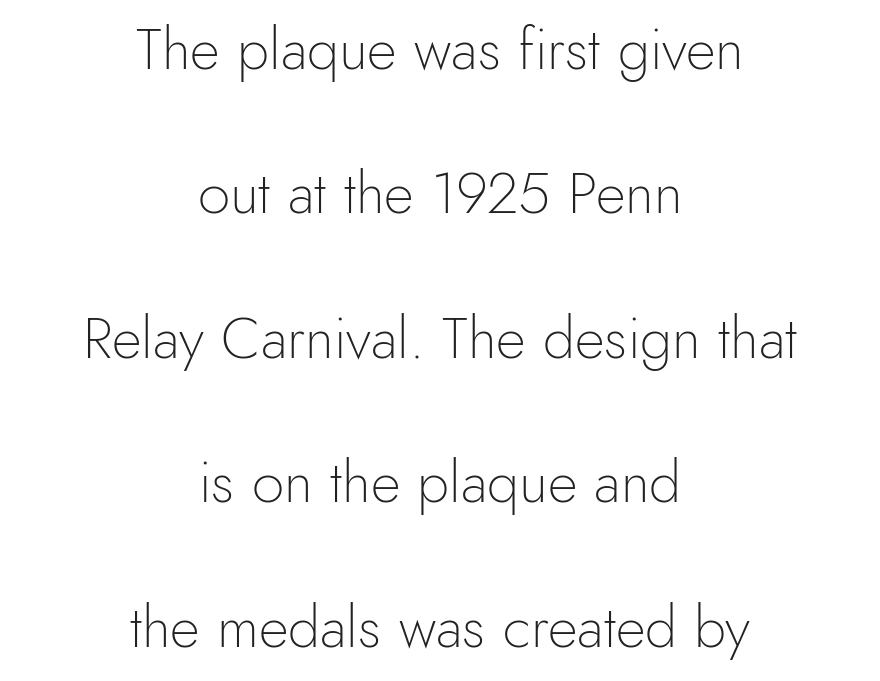
The compositor balanced each line on the midline. This sample has the flowing, uneven cadence of proportional lettering. Do the letters lean? They stand straight. Stems and bowls with no extra thickness — not bold. Widely set lines give the paragraph a tall, airy silhouette. A bare baseline throughout the passage.
